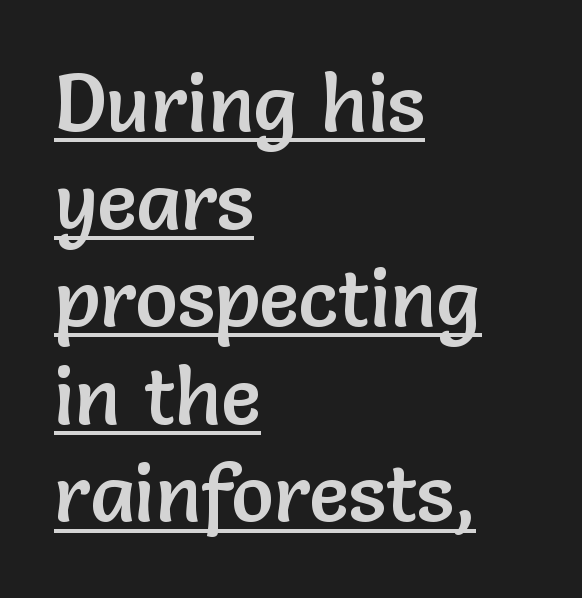
{"serif": "no", "italic": "no", "width": "normal", "stroke_contrast": "low", "x_height": "medium", "monospaced": "no", "underline": "yes", "align": "left", "line_spacing_ratio": 1.22, "letter_spacing": "normal", "letter_spacing_em": 0.0, "glyph_px": 80}
